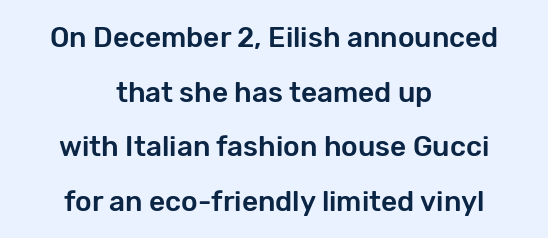
Q: Is the text italic (slanted)? A: No, it is upright.
Q: Is the typeface a serif or a sans-serif typeface? A: Sans-serif.
Q: Is the text underlined? A: No.
Q: How is the paragraph aligned? A: Centered.
Q: Is the spacing between letters normal or unusually wide? A: Normal.
Q: Is the spacing between lines tight, normal or loose? A: Loose.
Q: Width (condensed, normal, or wide)? A: Normal.
Q: Stroke contrast? A: Low.
Q: x-height? A: Medium.
Q: Monospaced? A: No.
